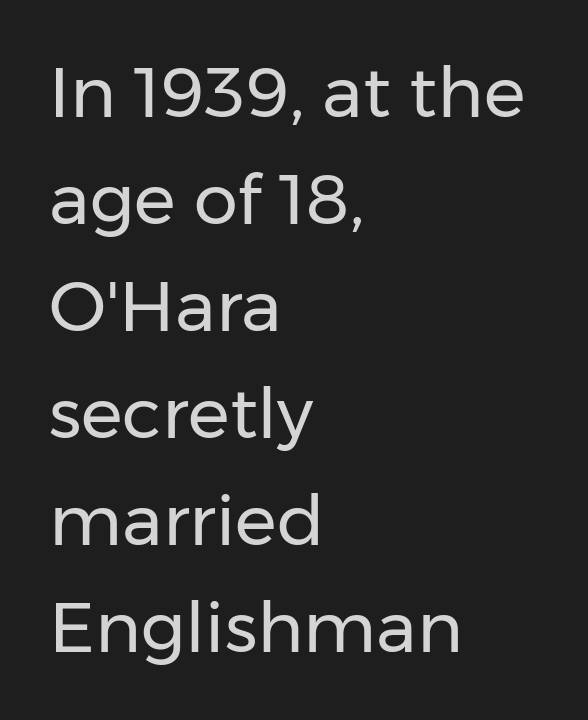
Regarding serifs, this sample does without them. Check under the words: just untouched page. Varying glyph widths throughout — classic text-font behaviour. A roman cut, with each character standing at attention. Nothing unusual about the tracking: characters are spaced as the font intends.
